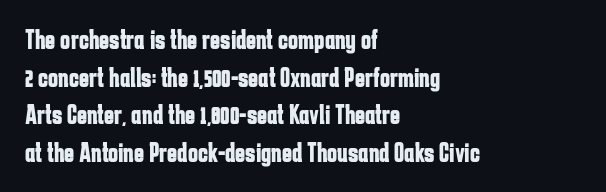
Q: Is the text bold? A: Yes.
Q: Is the text italic (slanted)? A: No, it is upright.
Q: Is the text underlined? A: No.
Q: How is the paragraph aligned? A: Left-aligned.
Q: Is the spacing between letters normal or unusually wide? A: Normal.
Q: Is the spacing between lines tight, normal or loose? A: Normal.
